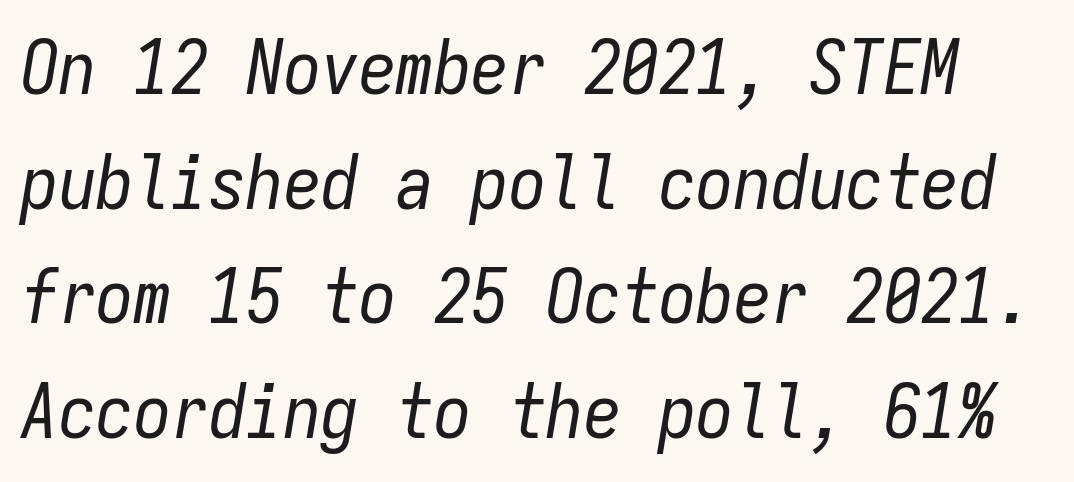
The image shows 75 px regular-weight, condensed type, italic (leaning right), monospaced; set normal line spacing (1.53x), normal letter spacing, not underlined; low stroke contrast and a medium x-height.
